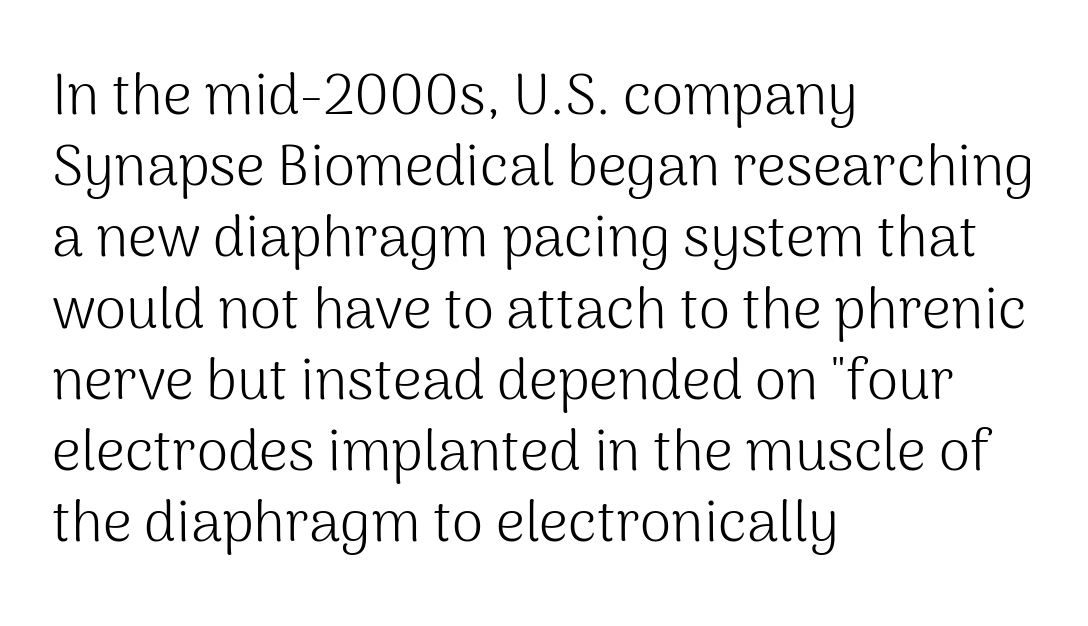
The image shows 57 px light sans-serif type, upright; set left-aligned, normal line spacing (1.25x), normal letter spacing, not underlined; medium stroke contrast and a medium x-height.
